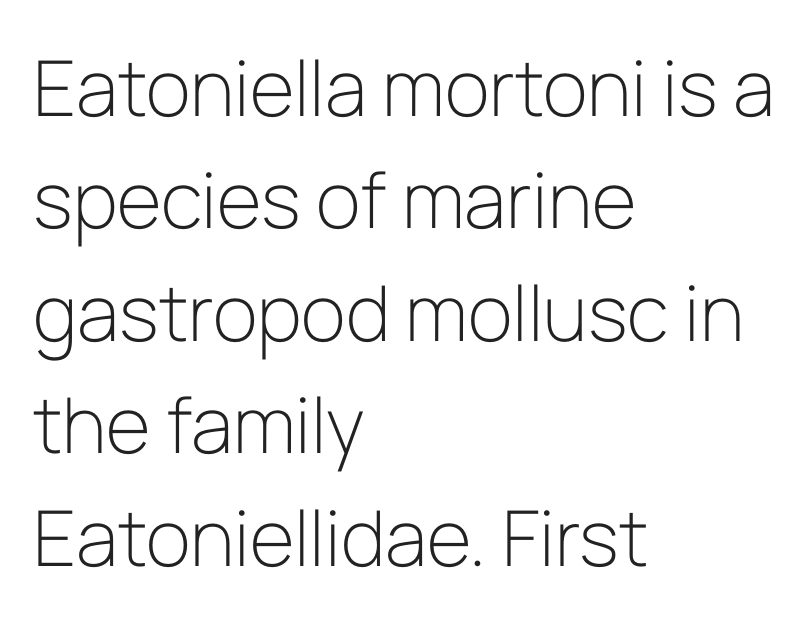
The glyphs in this specimen are sans serif. Is this a fixed-width face? No — the glyphs have proportional, varying widths. This sample keeps an unexceptional amount of space between lines. Does extra space separate the letters? No, they use regular spacing. The compositor pushed each line to the left boundary. Stems here are at most as thick as an everyday book face.
